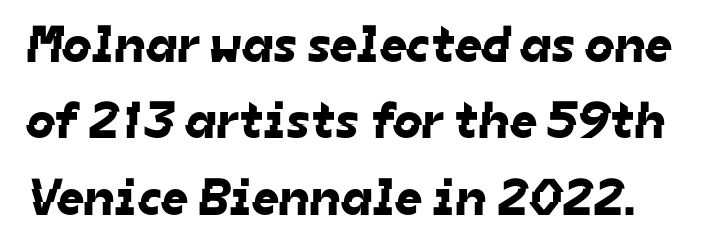
{"serif": "no", "width": "normal", "stroke_contrast": "low", "x_height": "medium", "monospaced": "no", "underline": "no", "line_spacing": "normal", "line_spacing_ratio": 1.47, "letter_spacing": "normal", "letter_spacing_em": 0.0, "glyph_px": 52}
